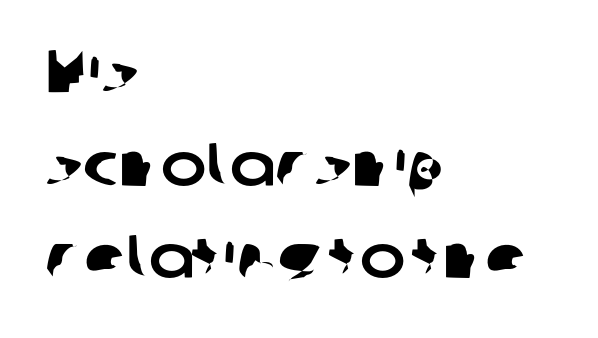
These lines are composed in type without serifs. Short and long lines alike share a common starting point at left. Evenly set lines give the paragraph a standard silhouette. Inter-character spacing is left at the font's built-in metrics. Proportional: the letters do not fall into vertical columns.
